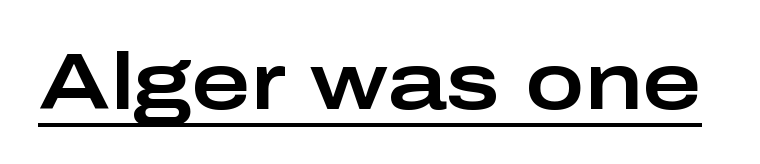
Q: Is the text italic (slanted)? A: No, it is upright.
Q: Is the typeface a serif or a sans-serif typeface? A: Sans-serif.
Q: Is the text underlined? A: Yes.
Q: Is the spacing between letters normal or unusually wide? A: Normal.
Q: Width (condensed, normal, or wide)? A: Wide.
Q: Stroke contrast? A: Low.
Q: x-height? A: Medium.
Q: Monospaced? A: No.
